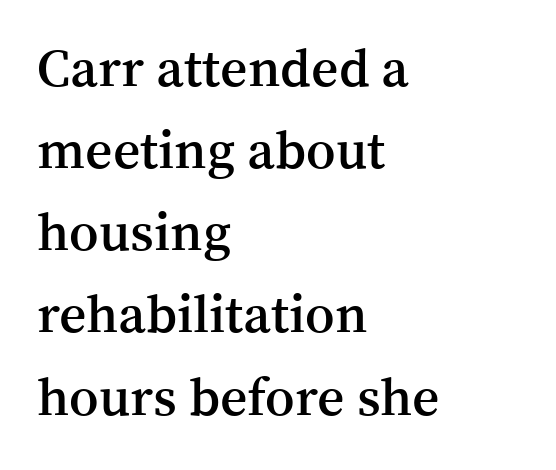
Q: Is the text bold? A: Semi-bold.
Q: Is the text italic (slanted)? A: No, it is upright.
Q: Is the typeface a serif or a sans-serif typeface? A: Serif.
Q: Is the text underlined? A: No.
Q: How is the paragraph aligned? A: Left-aligned.
Q: Is the spacing between letters normal or unusually wide? A: Normal.
Q: Is the spacing between lines tight, normal or loose? A: Normal.
Q: Width (condensed, normal, or wide)? A: Normal.
Q: Stroke contrast? A: Medium.
Q: x-height? A: Medium.
Q: Monospaced? A: No.
